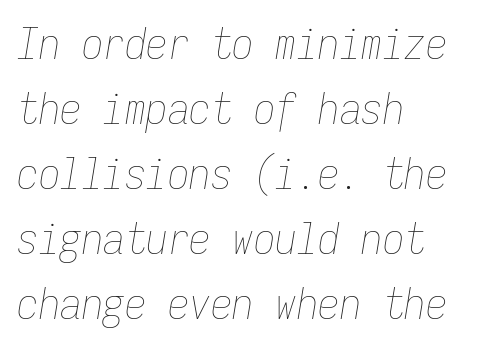
{"italic": "yes", "lean": "right", "slant_degrees": 9, "bold": "no", "weight": "thin", "width": "condensed", "stroke_contrast": "low", "x_height": "medium", "monospaced": "yes", "underline": "no", "align": "left", "line_spacing": "normal", "line_spacing_ratio": 1.51, "letter_spacing": "normal", "letter_spacing_em": 0.0, "glyph_px": 43}
